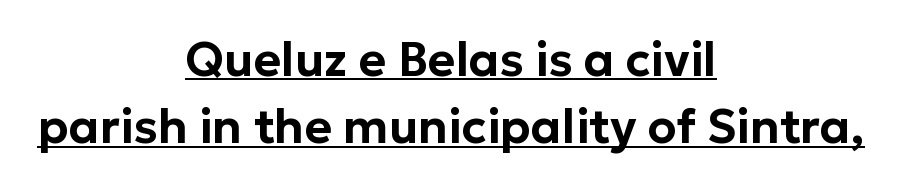
Default kerning and tracking; the words read as compact shapes. Every stem runs plumb, perpendicular to the baseline. This sample uses a sans-serif face. Here the designer chose a conventional face with non-uniform glyph widths. Horizontally, the lines are justified to the midpoint only.
